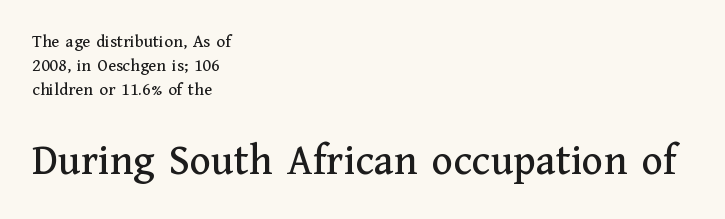
{"serif": "yes", "italic": "no", "width": "normal", "stroke_contrast": "medium", "x_height": "medium", "monospaced": "no", "underline": "no", "align": "left", "line_spacing": "normal", "line_spacing_ratio": 1.33, "letter_spacing": "normal", "letter_spacing_em": 0.0, "larger_block": "second", "size_ratio": 2.44, "glyph_px": 44}
